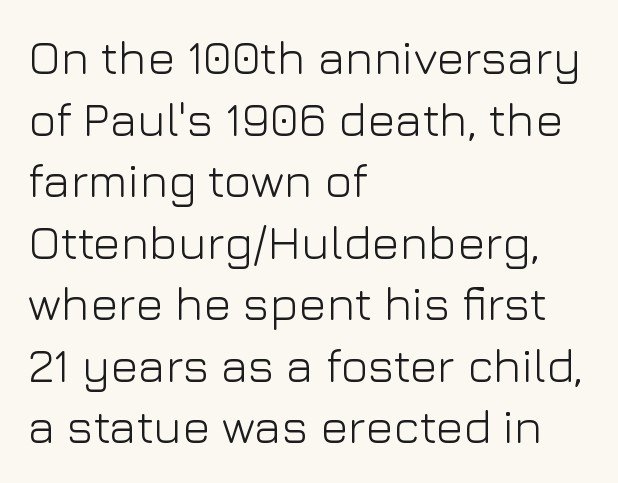
Q: Is the text bold? A: No.
Q: Is the text italic (slanted)? A: No, it is upright.
Q: Is the typeface a serif or a sans-serif typeface? A: Sans-serif.
Q: Is the text underlined? A: No.
Q: How is the paragraph aligned? A: Left-aligned.
Q: Is the spacing between letters normal or unusually wide? A: Normal.
Q: Is the spacing between lines tight, normal or loose? A: Normal.
Q: Width (condensed, normal, or wide)? A: Normal.
Q: Stroke contrast? A: Low.
Q: x-height? A: Medium.
Q: Monospaced? A: No.
